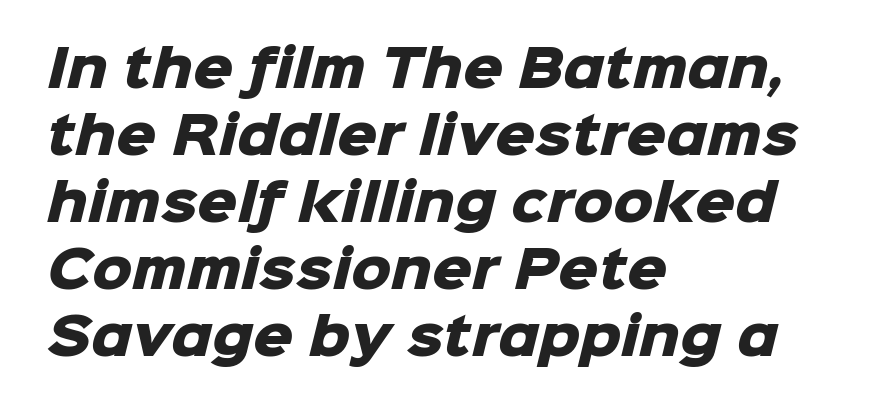
Is this a fixed-width face? No — the glyphs have proportional, varying widths. The typeface chosen for these lines omits serifs. The string is rendered with underlining switched off. Every letter is thick-stroked: bold, no question.
